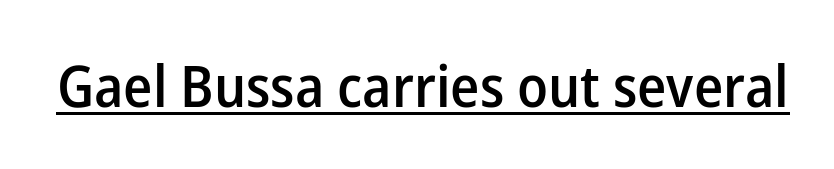
Q: Is the text bold? A: Semi-bold.
Q: Is the text italic (slanted)? A: No, it is upright.
Q: Is the typeface a serif or a sans-serif typeface? A: Sans-serif.
Q: Is the text underlined? A: Yes.
Q: Is the spacing between letters normal or unusually wide? A: Normal.
Q: Width (condensed, normal, or wide)? A: Normal.
Q: Stroke contrast? A: Low.
Q: x-height? A: Medium.
Q: Monospaced? A: No.
